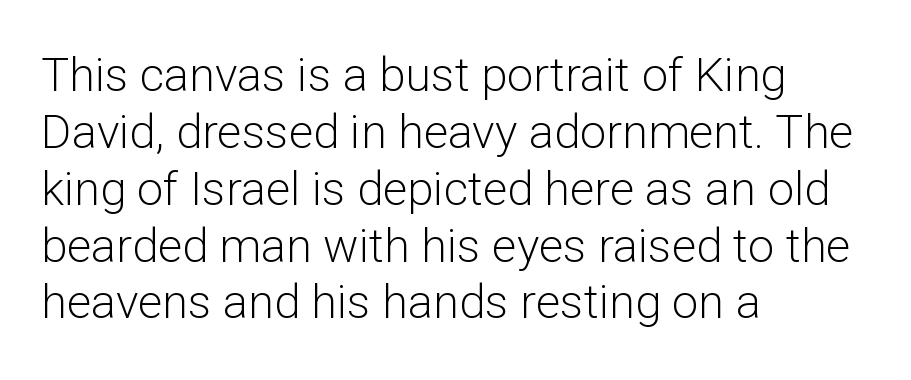
The rendering shows plain stroke endings on the letterforms — a sans-serif design. Tracking here is standard; glyphs follow each other at the usual distance. Think of a printed novel: that variable character pitch is what you see here. Each stroke keeps to a modest, everyday thickness or less.
